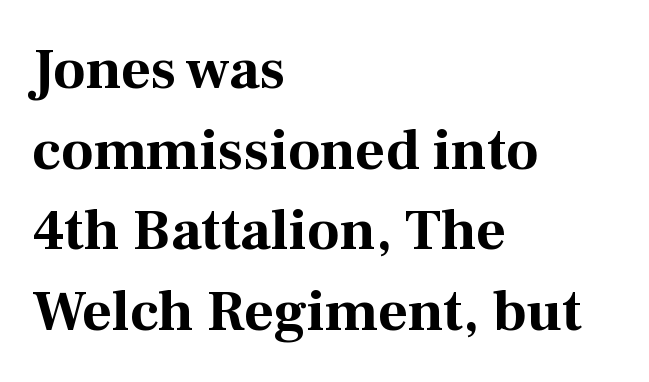
Q: Is the text bold? A: Yes.
Q: Is the text italic (slanted)? A: No, it is upright.
Q: Is the typeface a serif or a sans-serif typeface? A: Serif.
Q: Is the text underlined? A: No.
Q: How is the paragraph aligned? A: Left-aligned.
Q: Is the spacing between letters normal or unusually wide? A: Normal.
Q: Is the spacing between lines tight, normal or loose? A: Normal.
Q: Width (condensed, normal, or wide)? A: Normal.
Q: Stroke contrast? A: Medium.
Q: x-height? A: Medium.
Q: Monospaced? A: No.
